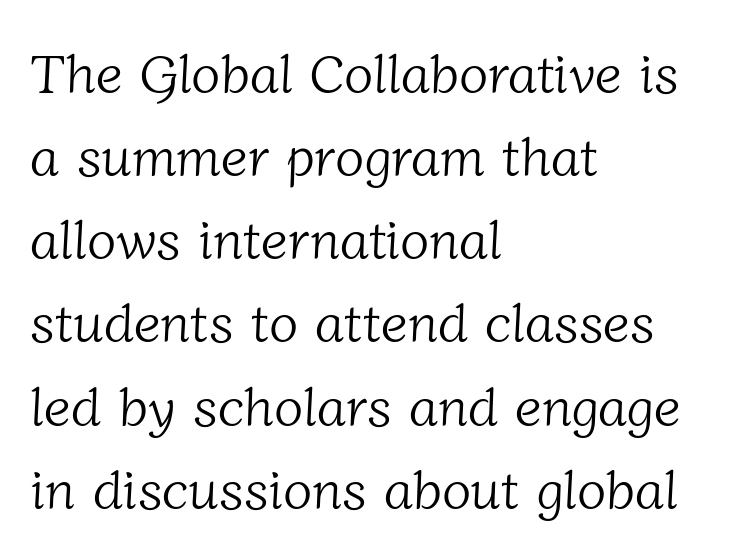
The image shows 54 px light serif type; set left-aligned, normal line spacing (1.54x), normal letter spacing, not underlined; low stroke contrast and a medium x-height.
